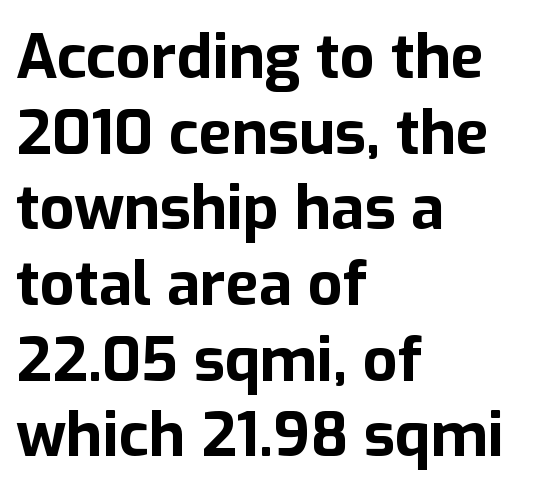
{"serif": "no", "italic": "no", "bold": "yes", "weight": "bold", "width": "normal", "stroke_contrast": "low", "x_height": "medium", "monospaced": "no", "underline": "no", "align": "left", "line_spacing_ratio": 1.24, "letter_spacing": "normal", "letter_spacing_em": 0.0, "glyph_px": 61}
